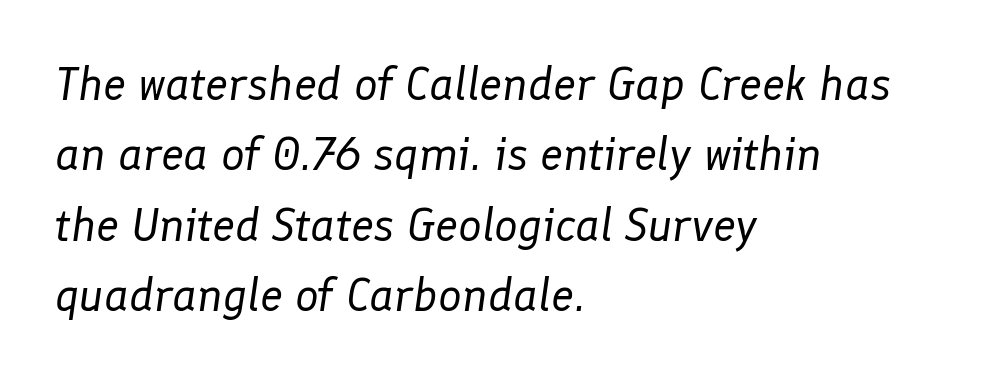
The font is comparable to plain body text, perhaps lighter. Notice how the stems are inclined rather than vertical — that's the hallmark of italics. Varying glyph widths throughout — classic text-font behaviour. If you drew a ruler down the left edge, every line would touch it. The line-height multiplier appears to be the usual default.
